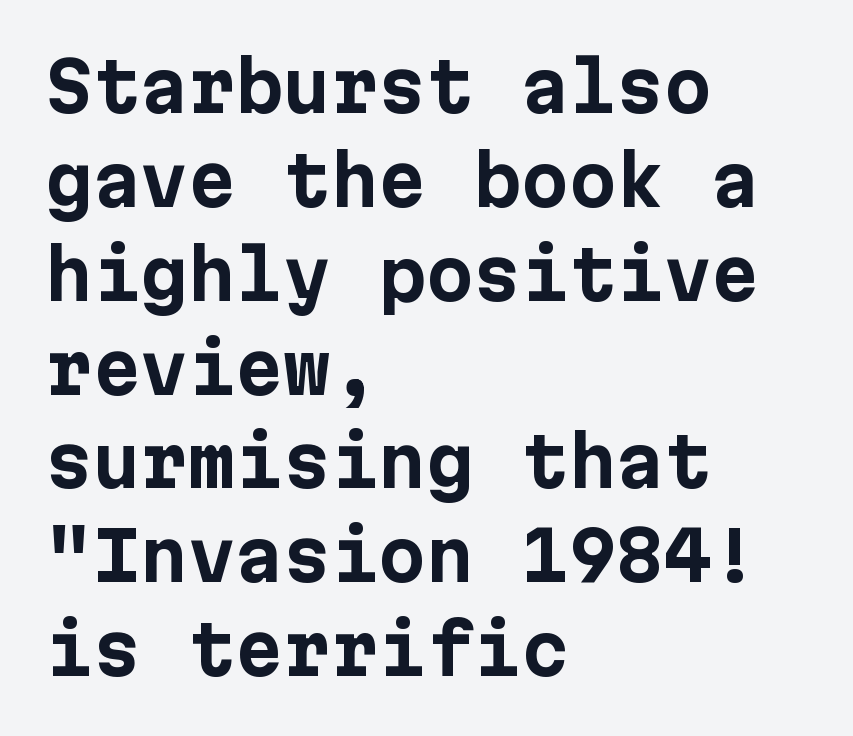
Q: Is the text bold? A: Yes.
Q: Is the text italic (slanted)? A: No, it is upright.
Q: Is the typeface a serif or a sans-serif typeface? A: Sans-serif.
Q: Is the text underlined? A: No.
Q: How is the paragraph aligned? A: Left-aligned.
Q: Is the spacing between letters normal or unusually wide? A: Normal.
Q: Is the spacing between lines tight, normal or loose? A: Normal.
Q: Width (condensed, normal, or wide)? A: Normal.
Q: Stroke contrast? A: Low.
Q: x-height? A: Medium.
